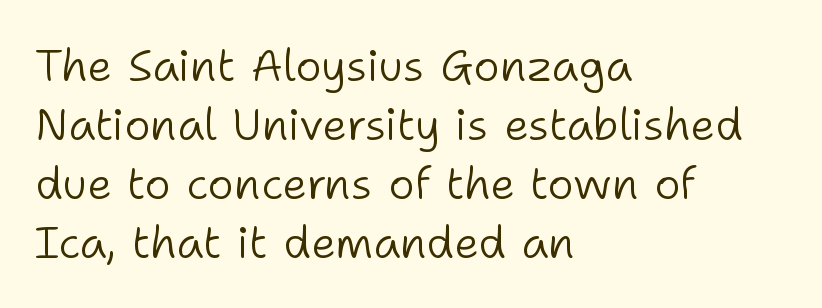
{"serif": "no", "italic": "no", "bold": "no", "weight": "light", "width": "normal", "stroke_contrast": "low", "x_height": "medium", "monospaced": "no", "underline": "no", "align": "left", "line_spacing": "normal", "line_spacing_ratio": 1.31, "letter_spacing": "normal", "letter_spacing_em": 0.0, "glyph_px": 45}
